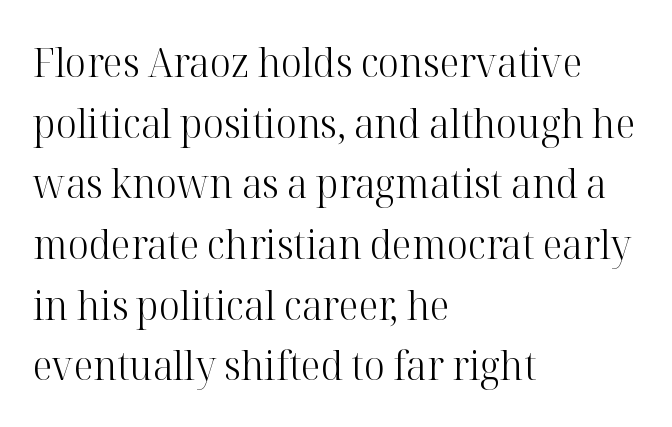
Q: Is the text bold? A: No.
Q: Is the text italic (slanted)? A: No, it is upright.
Q: Is the typeface a serif or a sans-serif typeface? A: Serif.
Q: Is the text underlined? A: No.
Q: How is the paragraph aligned? A: Left-aligned.
Q: Is the spacing between letters normal or unusually wide? A: Normal.
Q: Is the spacing between lines tight, normal or loose? A: Normal.
Q: Width (condensed, normal, or wide)? A: Normal.
Q: Stroke contrast? A: High.
Q: x-height? A: Medium.
Q: Monospaced? A: No.
